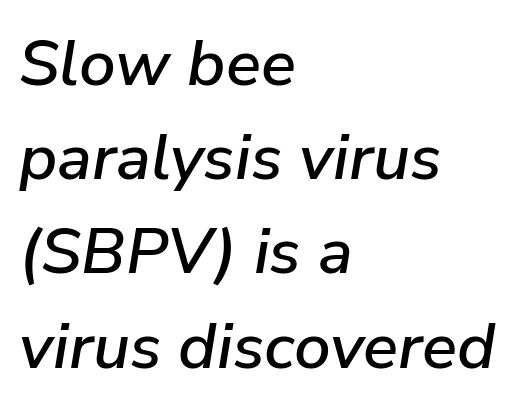
{"italic": "yes", "lean": "right", "slant_degrees": 9, "width": "normal", "stroke_contrast": "low", "x_height": "medium", "monospaced": "no", "underline": "no", "align": "left", "line_spacing": "normal", "line_spacing_ratio": 1.45, "letter_spacing": "normal", "letter_spacing_em": 0.0, "glyph_px": 65}
